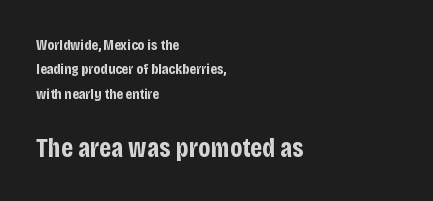
Regular leading. A student would call this left alignment; a typographer would say flush left, rag right. Unlike italic type, these characters show no tilt at all. Which chunk is bigger? The second one — the bottom block dwarfs the top. Type without underlining. Pretty heavy lettering here — definitely bold.
